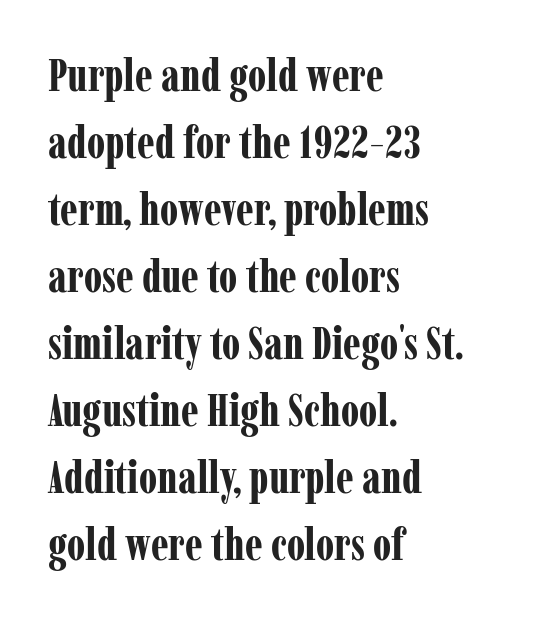
Q: Is the text bold? A: Yes.
Q: Is the text italic (slanted)? A: No, it is upright.
Q: Is the typeface a serif or a sans-serif typeface? A: Serif.
Q: Is the text underlined? A: No.
Q: How is the paragraph aligned? A: Left-aligned.
Q: Is the spacing between letters normal or unusually wide? A: Normal.
Q: Is the spacing between lines tight, normal or loose? A: Normal.
Q: Width (condensed, normal, or wide)? A: Condensed.
Q: Stroke contrast? A: Low.
Q: x-height? A: Medium.
Q: Monospaced? A: No.
